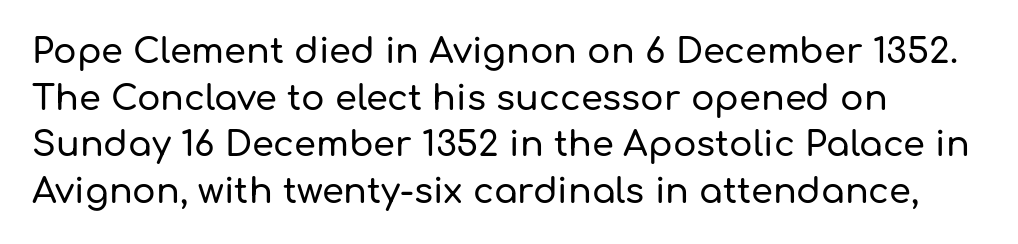
Q: Is the text italic (slanted)? A: No, it is upright.
Q: Is the typeface a serif or a sans-serif typeface? A: Sans-serif.
Q: Is the text underlined? A: No.
Q: How is the paragraph aligned? A: Left-aligned.
Q: Is the spacing between letters normal or unusually wide? A: Normal.
Q: Is the spacing between lines tight, normal or loose? A: Normal.
Q: Width (condensed, normal, or wide)? A: Normal.
Q: Stroke contrast? A: Low.
Q: x-height? A: Medium.
Q: Monospaced? A: No.
